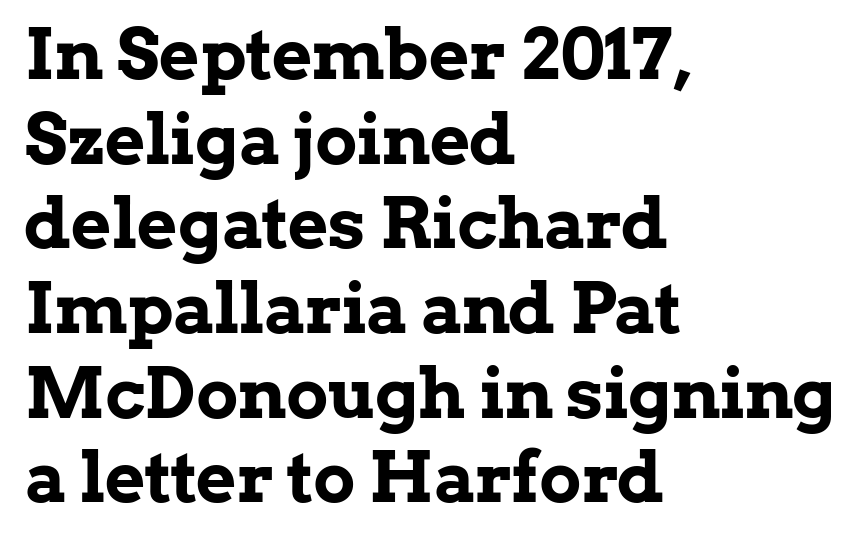
{"serif": "yes", "italic": "no", "bold": "yes", "weight": "bold", "width": "normal", "stroke_contrast": "low", "x_height": "medium", "monospaced": "no", "underline": "no", "align": "left", "line_spacing_ratio": 1.21, "letter_spacing": "normal", "letter_spacing_em": 0.0, "glyph_px": 70}
